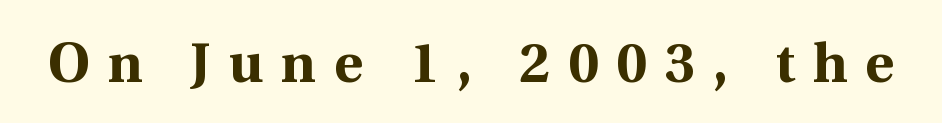
{"serif": "yes", "italic": "no", "bold": "yes", "weight": "bold", "width": "normal", "x_height": "medium", "monospaced": "no", "underline": "no", "letter_spacing": "wide", "letter_spacing_em": 0.32, "glyph_px": 55}
